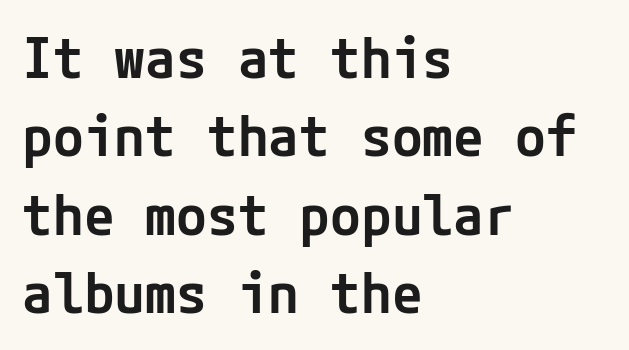
The image shows 56 px semibold sans-serif type, upright; set left-aligned, normal line spacing (1.4x), normal letter spacing, not underlined; low stroke contrast and a medium x-height.
